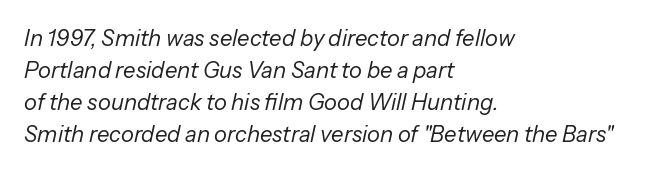
The leading is moderate, giving the passage an even texture. The font's italic variant was chosen for this text. Which margin do the lines hug? The left one — the right edge is uneven. The specimen omits any rule beneath the text block's lines.
